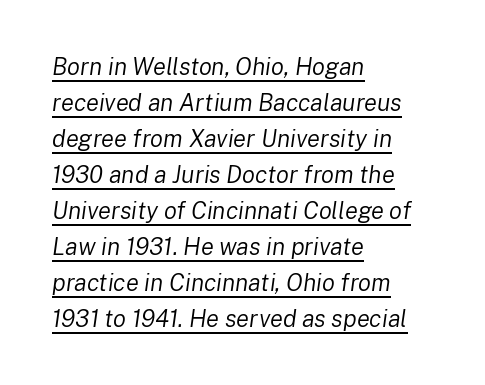
Layout note: lines flush left. You could call the tracking neutral — neither tight nor loose. This sample keeps an unexceptional amount of space between lines. Is the type slanted? Yes — the strokes lean at a clear angle.
